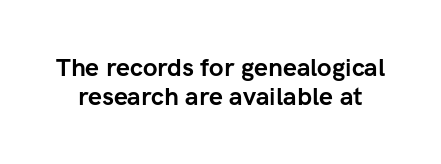
{"italic": "no", "bold": "yes", "underline": "no", "line_spacing_ratio": 1.16, "letter_spacing": "normal", "letter_spacing_em": 0.0, "glyph_px": 25}
